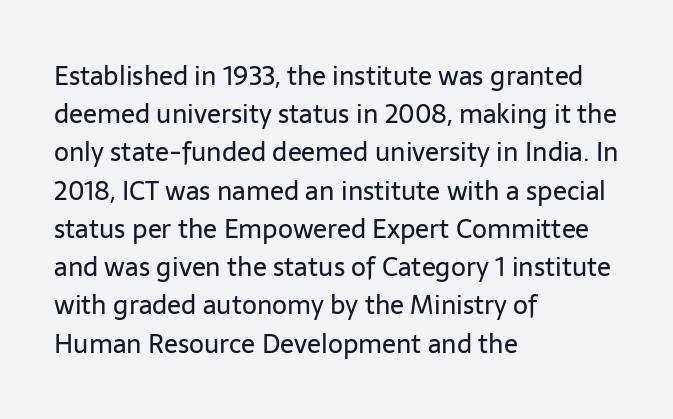
The image shows 26 px text type, upright; set left-aligned, normal line spacing (1.47x), normal letter spacing, not underlined.
